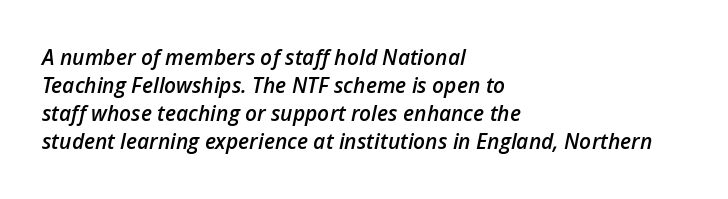
{"italic": "yes", "lean": "right", "slant_degrees": 12, "bold": "semi", "underline": "no", "align": "left", "line_spacing": "normal", "line_spacing_ratio": 1.34, "letter_spacing": "normal", "letter_spacing_em": 0.0, "glyph_px": 21}
